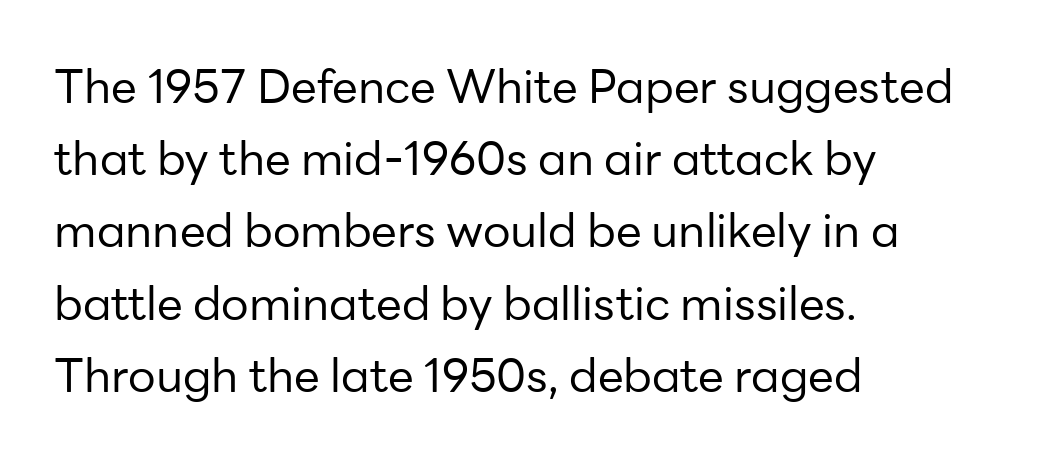
Q: Is the text bold? A: No.
Q: Is the text italic (slanted)? A: No, it is upright.
Q: Is the typeface a serif or a sans-serif typeface? A: Sans-serif.
Q: Is the text underlined? A: No.
Q: How is the paragraph aligned? A: Left-aligned.
Q: Is the spacing between letters normal or unusually wide? A: Normal.
Q: Is the spacing between lines tight, normal or loose? A: Normal.
Q: Width (condensed, normal, or wide)? A: Normal.
Q: Stroke contrast? A: Low.
Q: x-height? A: Medium.
Q: Monospaced? A: No.
